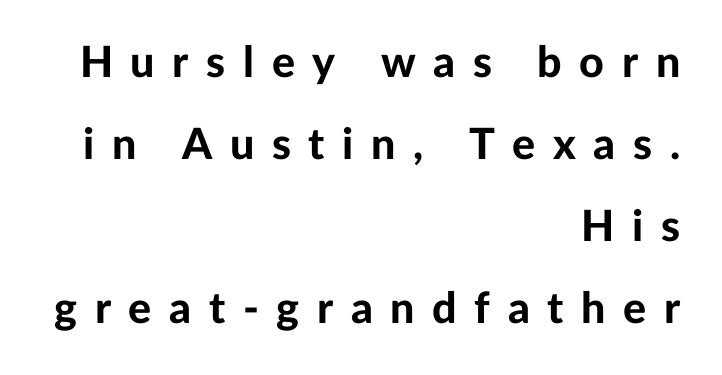
Q: Is the text bold? A: Yes.
Q: Is the text italic (slanted)? A: No, it is upright.
Q: Is the typeface a serif or a sans-serif typeface? A: Sans-serif.
Q: Is the text underlined? A: No.
Q: How is the paragraph aligned? A: Right-aligned.
Q: Is the spacing between letters normal or unusually wide? A: Unusually wide.
Q: Is the spacing between lines tight, normal or loose? A: Loose.
Q: Width (condensed, normal, or wide)? A: Normal.
Q: Stroke contrast? A: Low.
Q: x-height? A: Medium.
Q: Monospaced? A: No.
